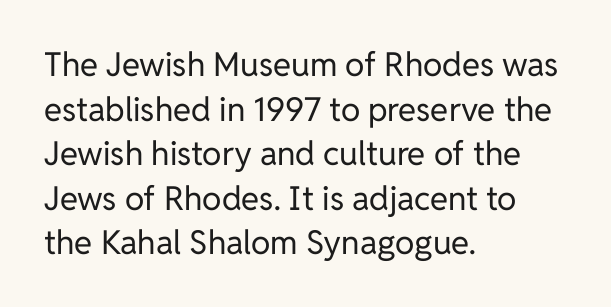
Q: Is the text bold? A: No.
Q: Is the text italic (slanted)? A: No, it is upright.
Q: Is the typeface a serif or a sans-serif typeface? A: Sans-serif.
Q: Is the text underlined? A: No.
Q: How is the paragraph aligned? A: Left-aligned.
Q: Is the spacing between letters normal or unusually wide? A: Normal.
Q: Is the spacing between lines tight, normal or loose? A: Normal.
Q: Width (condensed, normal, or wide)? A: Normal.
Q: Stroke contrast? A: Low.
Q: x-height? A: Medium.
Q: Monospaced? A: No.
